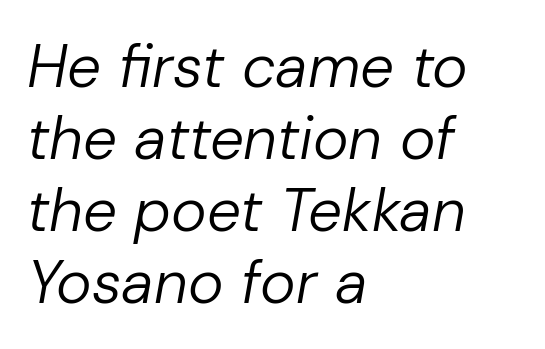
Q: Is the text bold? A: No.
Q: Is the text italic (slanted)? A: Yes, it leans right by about 10 degrees.
Q: Is the text underlined? A: No.
Q: How is the paragraph aligned? A: Left-aligned.
Q: Is the spacing between letters normal or unusually wide? A: Normal.
Q: Width (condensed, normal, or wide)? A: Normal.
Q: Stroke contrast? A: Low.
Q: x-height? A: Medium.
Q: Monospaced? A: No.
